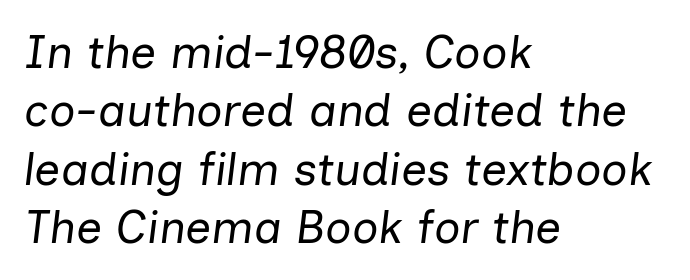
{"italic": "yes", "lean": "right", "slant_degrees": 7, "bold": "no", "weight": "regular", "width": "normal", "stroke_contrast": "low", "x_height": "medium", "monospaced": "no", "underline": "no", "align": "left", "line_spacing": "normal", "line_spacing_ratio": 1.27, "letter_spacing": "normal", "letter_spacing_em": 0.0, "glyph_px": 46}
